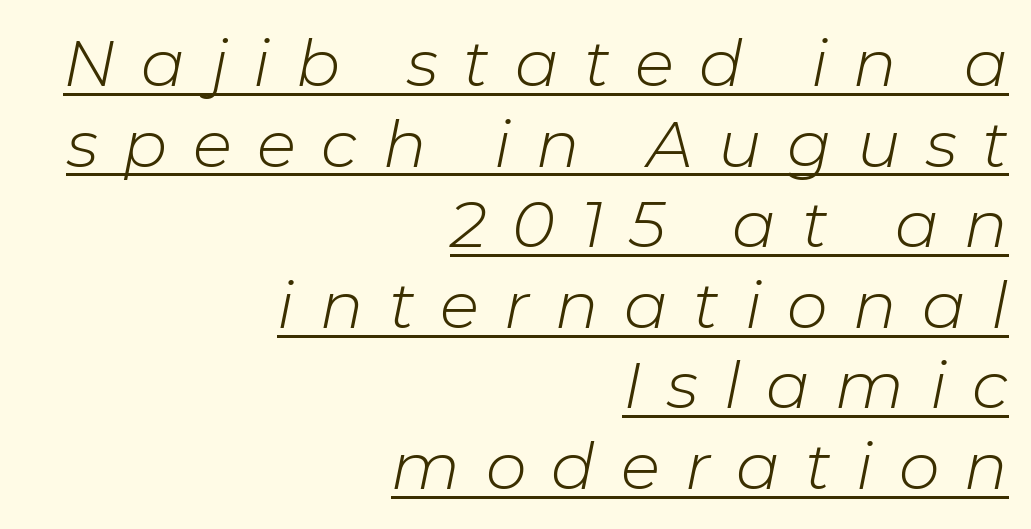
The face used here appears with an underline applied. Letter spacing: wide. Characters are canted at an angle relative to the baseline's perpendicular. Think of a printed novel: that variable character pitch is what you see here.
